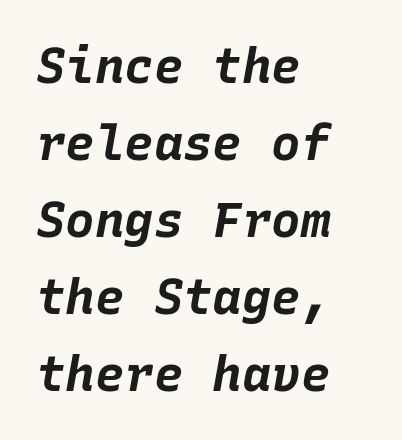
Q: Is the text bold? A: Yes.
Q: Is the text italic (slanted)? A: Yes, it leans right by about 10 degrees.
Q: Is the text underlined? A: No.
Q: How is the paragraph aligned? A: Left-aligned.
Q: Is the spacing between letters normal or unusually wide? A: Normal.
Q: Is the spacing between lines tight, normal or loose? A: Normal.
Q: Width (condensed, normal, or wide)? A: Normal.
Q: Stroke contrast? A: Low.
Q: x-height? A: Large.
Q: Monospaced? A: Yes.
